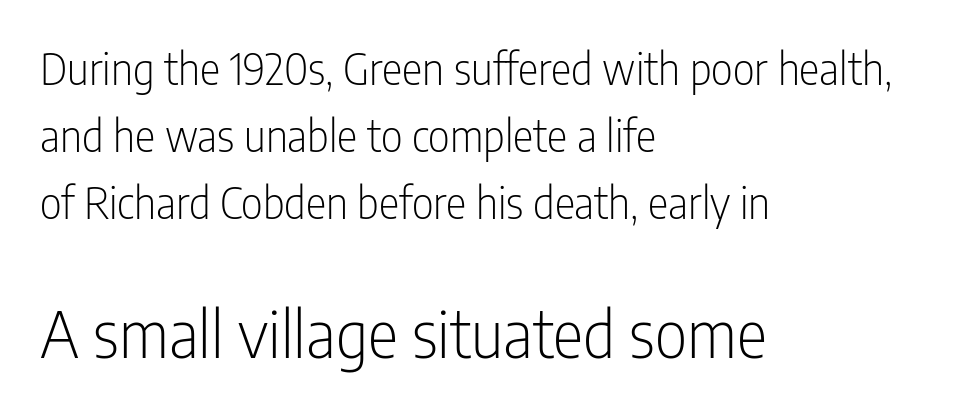
The image shows 64 px light, condensed sans-serif type, upright; set left-aligned, normal line spacing (1.56x), normal letter spacing, not underlined; the second (bottom) block is 1.49x larger; low stroke contrast and a medium x-height.
